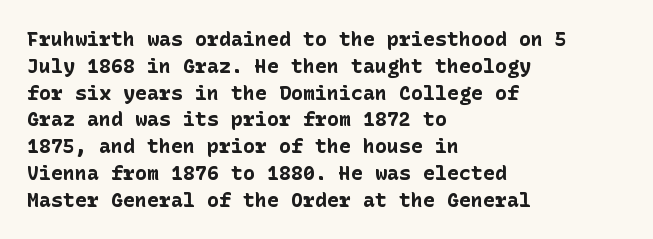
The image shows 20 px bold type, upright; set left-aligned, normal line spacing (1.34x), normal letter spacing, not underlined.
